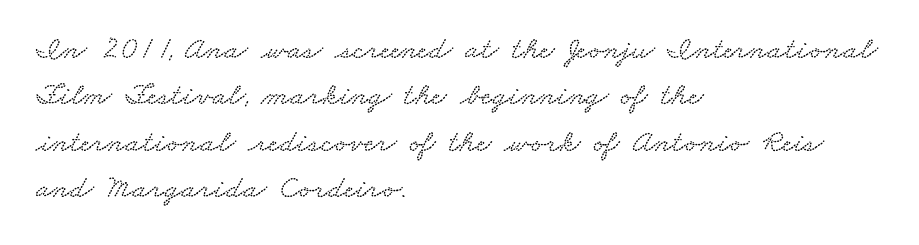
The specimen omits any rule beneath the text block's lines. You could not count columns in this text — the font is proportionally spaced. The horizontal fit of the characters is conventional and even. Where is the straight margin? On the left. One glance says typical: line gaps are just what's usual.
